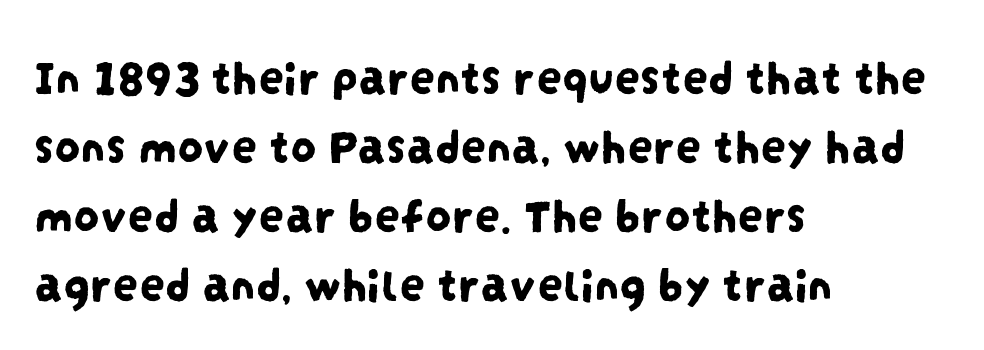
{"serif": "no", "width": "condensed", "stroke_contrast": "low", "x_height": "large", "monospaced": "no", "underline": "no", "align": "left", "line_spacing": "normal", "line_spacing_ratio": 1.35, "letter_spacing": "normal", "letter_spacing_em": 0.0, "glyph_px": 51}
